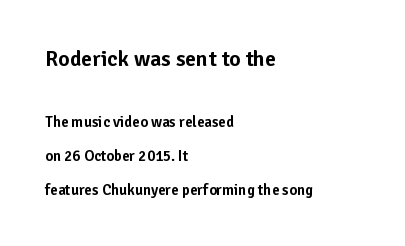
Is the block centered? No — it sits flush against the left margin. The first block has been scaled up relative to the second. A bare baseline throughout the passage. The rendering keeps characters at their native spacing.
